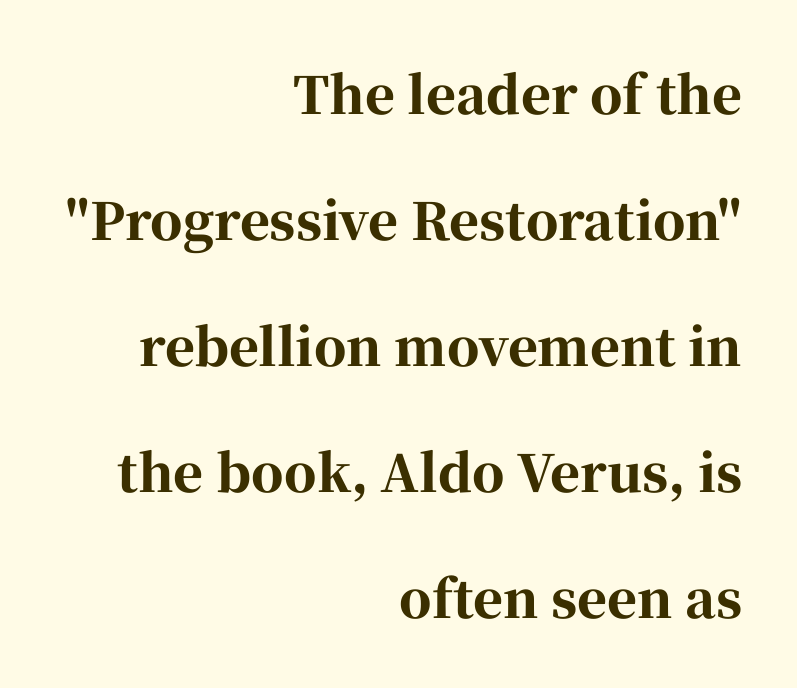
{"serif": "yes", "italic": "no", "bold": "yes", "weight": "bold", "width": "normal", "stroke_contrast": "high", "x_height": "medium", "monospaced": "no", "underline": "no", "align": "right", "line_spacing": "loose", "line_spacing_ratio": 2.47, "letter_spacing": "normal", "letter_spacing_em": 0.0, "glyph_px": 51}
